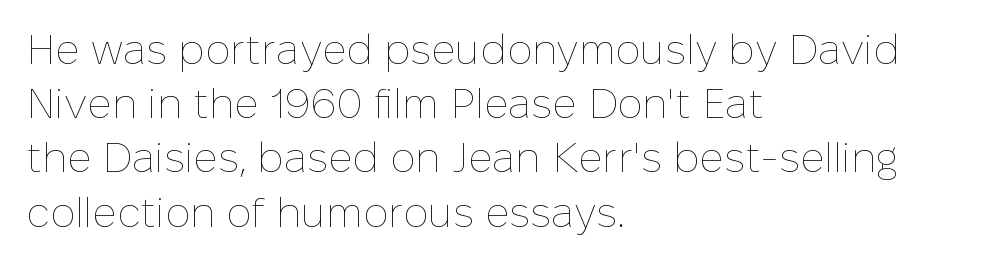
Vertical strokes here are truly vertical. Character widths vary here, with narrow letters taking less room than wide ones. Rows of type keep a routine distance in the vertical direction. Nothing unusual about the tracking: characters are spaced as the font intends.
